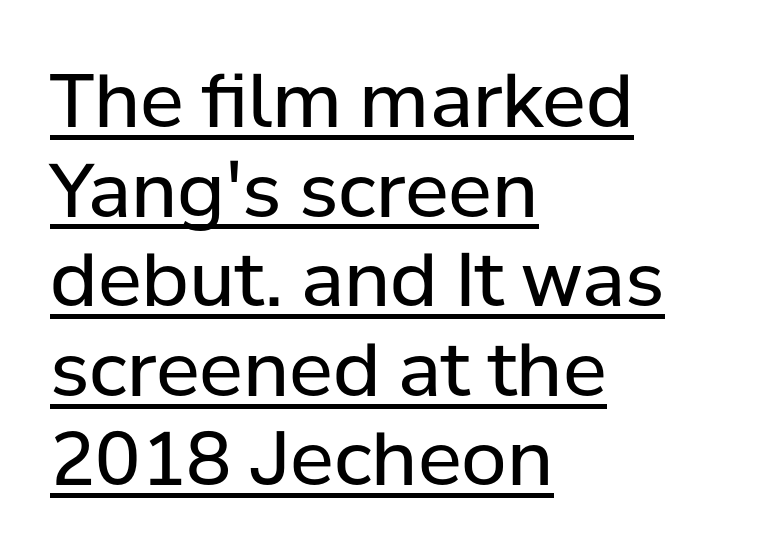
{"serif": "no", "italic": "no", "bold": "no", "weight": "regular", "width": "normal", "stroke_contrast": "low", "x_height": "medium", "monospaced": "no", "underline": "yes", "align": "left", "line_spacing_ratio": 1.21, "letter_spacing": "normal", "letter_spacing_em": 0.0, "glyph_px": 74}
